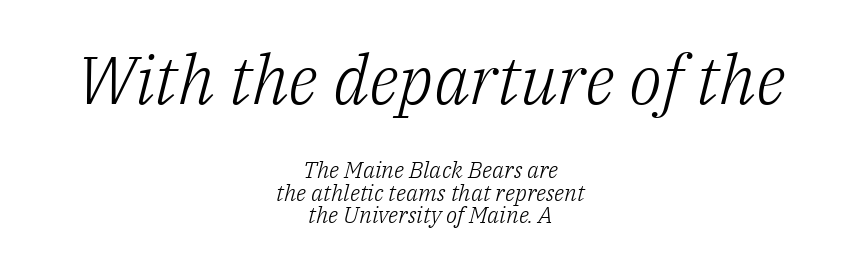
Q: Is the text bold? A: No.
Q: Is the text italic (slanted)? A: Yes, it leans right by about 14 degrees.
Q: Is the typeface a serif or a sans-serif typeface? A: Serif.
Q: Is the text underlined? A: No.
Q: How is the paragraph aligned? A: Centered.
Q: Is the spacing between letters normal or unusually wide? A: Normal.
Q: Is the spacing between lines tight, normal or loose? A: Tight.
Q: Which block of text is set in a larger size, the first (top) or the second (bottom)? A: The first (top) one.
Q: Width (condensed, normal, or wide)? A: Normal.
Q: Stroke contrast? A: Low.
Q: x-height? A: Medium.
Q: Monospaced? A: No.
